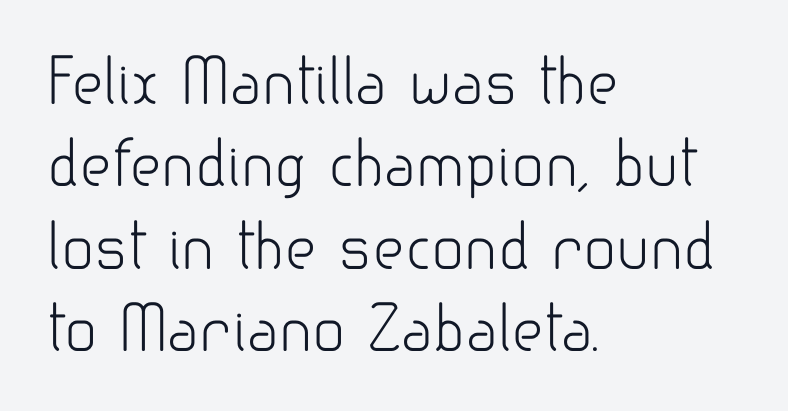
This sample uses plain, unmodified letter spacing. The designer left line spacing at the default. Bare-footed words on every line. These lines are rendered in a variable-pitch font. Letters have the restrained weight of plain body copy at most.
